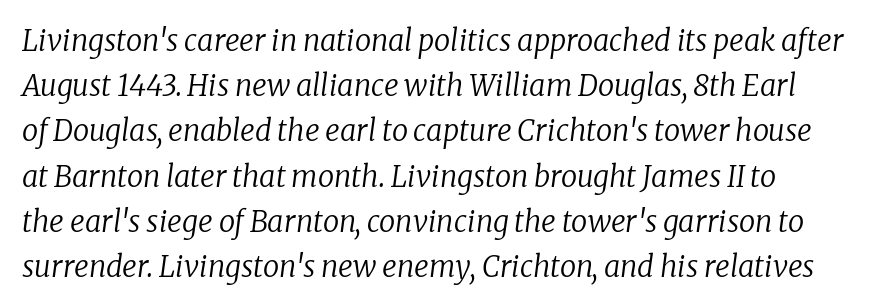
{"serif": "yes", "italic": "yes", "lean": "right", "slant_degrees": 8, "bold": "no", "weight": "regular", "width": "normal", "stroke_contrast": "low", "x_height": "medium", "monospaced": "no", "underline": "no", "line_spacing": "normal", "line_spacing_ratio": 1.56, "letter_spacing": "normal", "letter_spacing_em": 0.0, "glyph_px": 29}
